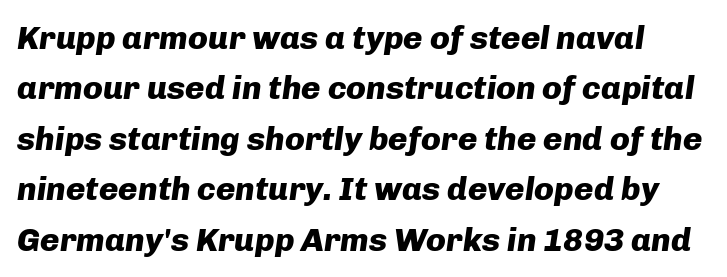
The block of text has a typical density, with ordinary space between rows. The passage shown has conventional tracking throughout. The passage shown leans; its letterforms are oblique. A typesetter would call this proportional, since set widths differ per character. The space directly below the letters is spotless. Bold? Absolutely — the strokes are thick and heavy.
